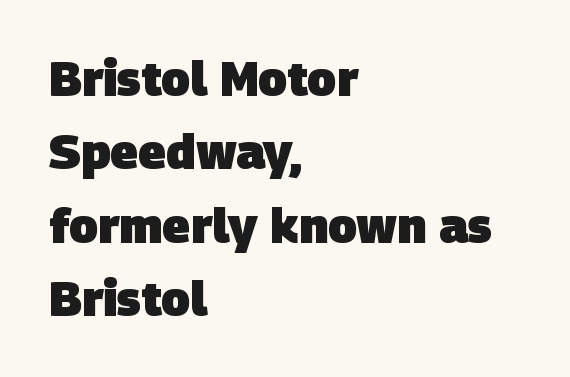
Q: Is the text bold? A: Yes.
Q: Is the typeface a serif or a sans-serif typeface? A: Sans-serif.
Q: Is the text underlined? A: No.
Q: How is the paragraph aligned? A: Left-aligned.
Q: Is the spacing between letters normal or unusually wide? A: Normal.
Q: Is the spacing between lines tight, normal or loose? A: Normal.
Q: Width (condensed, normal, or wide)? A: Normal.
Q: Stroke contrast? A: Low.
Q: x-height? A: Large.
Q: Monospaced? A: No.
